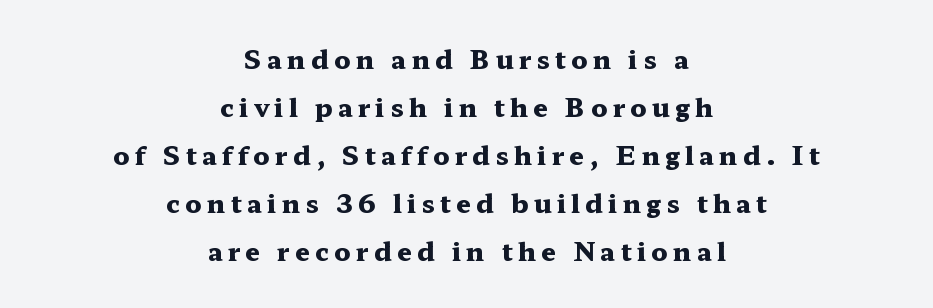
The passage shown is not underscored anywhere. Students, this is bold: see how much ink each stroke carries. Italic? Not at all — the glyphs are vertical. The lines in this sample share a center point and differ in where they start and stop.
